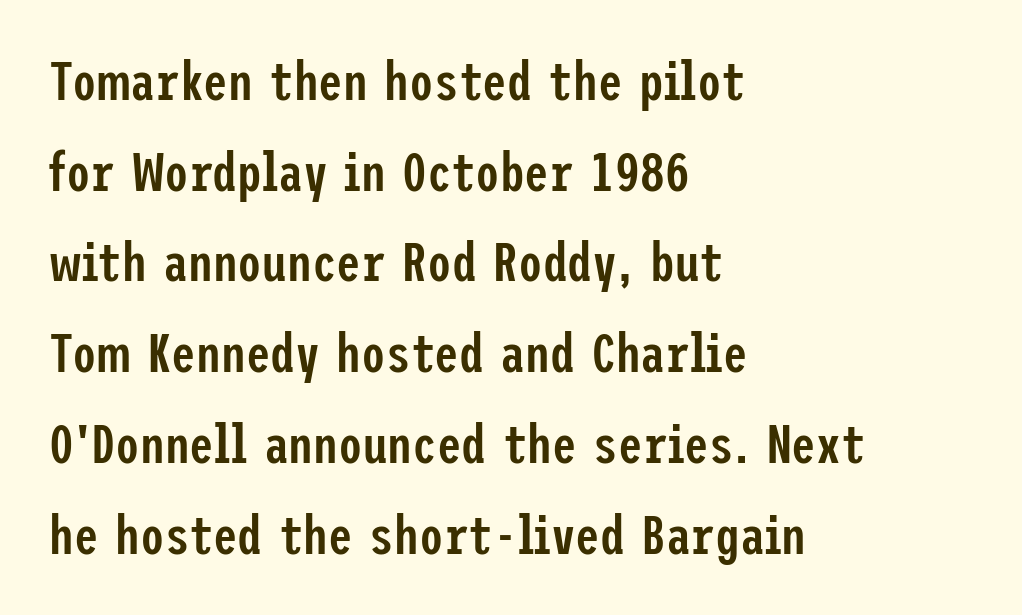
The image shows 55 px semibold, condensed sans-serif type, upright; set left-aligned, normal line spacing (1.65x), normal letter spacing, not underlined; low stroke contrast and a medium x-height.
